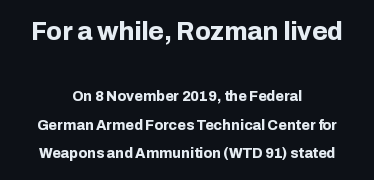
The image shows 25 px bold type, upright; set centered, loose line spacing (2.02x), normal letter spacing, not underlined; the first (top) block is 1.79x larger.
